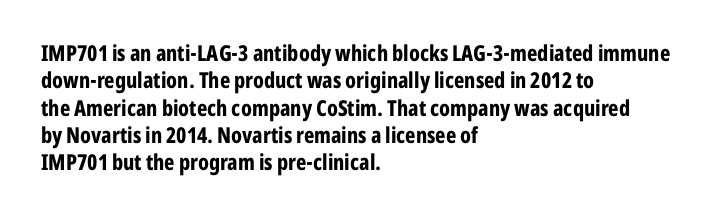
Q: Is the text bold? A: Yes.
Q: Is the text italic (slanted)? A: No, it is upright.
Q: Is the text underlined? A: No.
Q: How is the paragraph aligned? A: Left-aligned.
Q: Is the spacing between letters normal or unusually wide? A: Normal.
